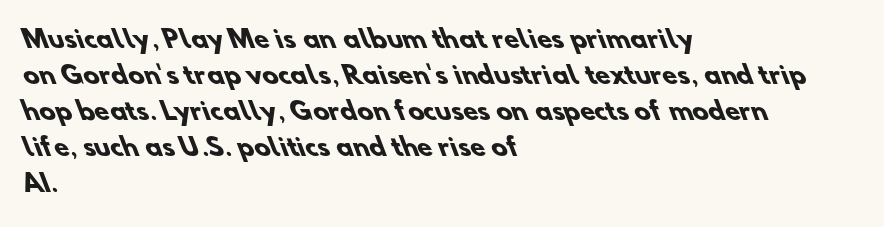
Letter spacing: default. A bare baseline throughout the passage. Each new line begins a customary step beneath the previous one. Which margin do the lines hug? The left one — the right edge is uneven.
